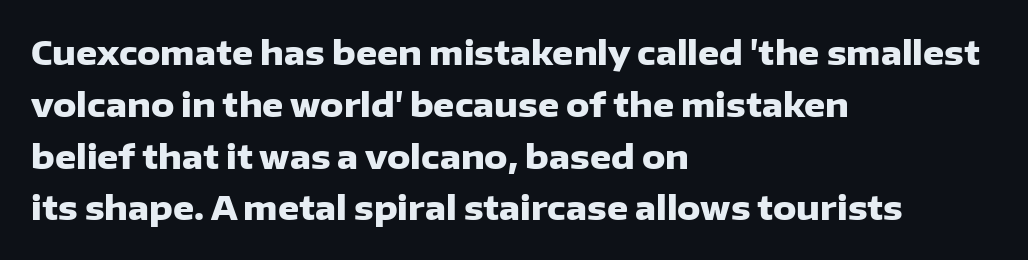
Notice how the stems are strictly vertical — no italics here. The rendering uses a moderate line-height, typical for paragraphs. Is the type bold? Yes — the strokes are clearly thick and heavy. The tracking reads as untouched default to a designer's eye. The strip under each line holds only bare page.
